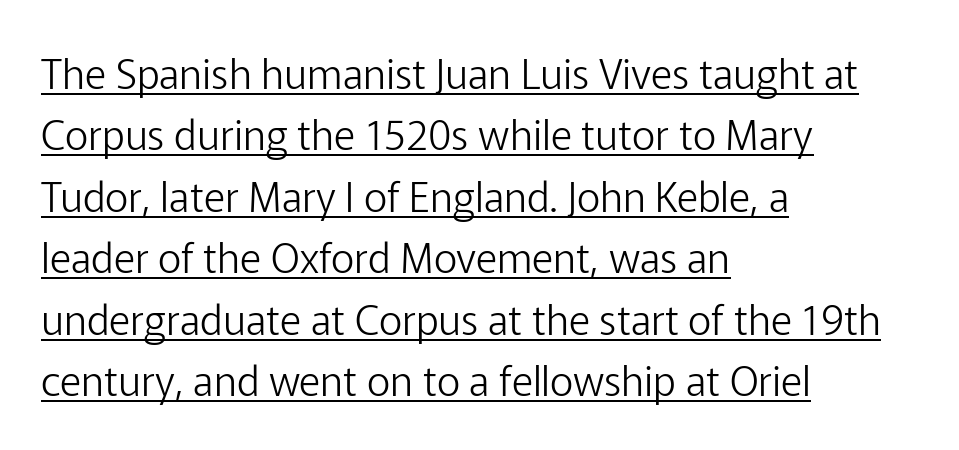
{"serif": "no", "italic": "no", "bold": "no", "weight": "light", "width": "normal", "stroke_contrast": "low", "x_height": "medium", "monospaced": "no", "underline": "yes", "align": "left", "line_spacing": "normal", "line_spacing_ratio": 1.5, "letter_spacing": "normal", "letter_spacing_em": 0.0, "glyph_px": 41}
